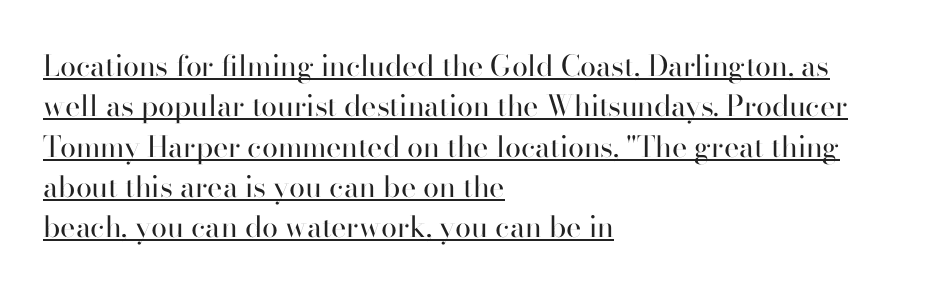
Q: Is the text bold? A: No.
Q: Is the text italic (slanted)? A: No, it is upright.
Q: Is the typeface a serif or a sans-serif typeface? A: Sans-serif.
Q: Is the text underlined? A: Yes.
Q: How is the paragraph aligned? A: Left-aligned.
Q: Is the spacing between letters normal or unusually wide? A: Normal.
Q: Is the spacing between lines tight, normal or loose? A: Normal.
Q: Width (condensed, normal, or wide)? A: Normal.
Q: Stroke contrast? A: High.
Q: x-height? A: Small.
Q: Monospaced? A: No.
